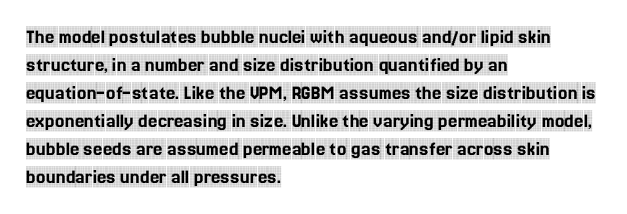
The image shows 21 px text type, upright; set left-aligned, normal line spacing (1.33x), normal letter spacing, not underlined.
